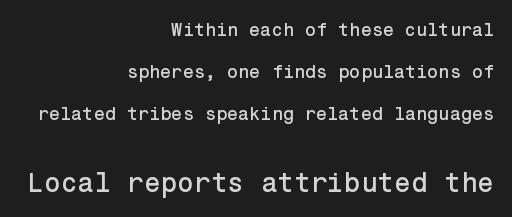
The image shows 27 px text type, upright; set right-aligned, loose line spacing (2.34x), normal letter spacing, not underlined; the second (bottom) block is 1.5x larger.
